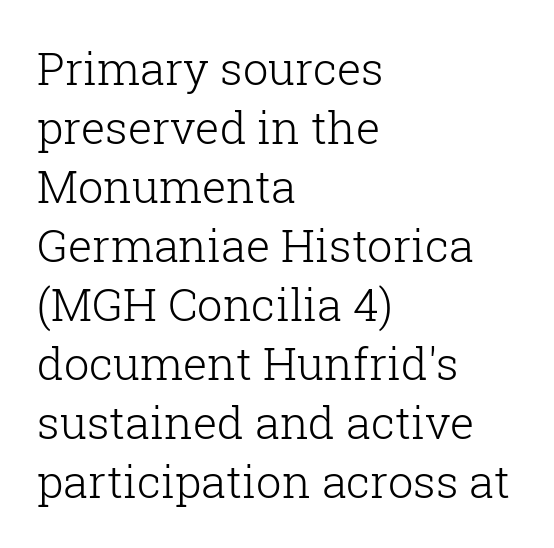
{"serif": "yes", "italic": "no", "bold": "no", "weight": "light", "width": "normal", "stroke_contrast": "low", "x_height": "medium", "monospaced": "no", "underline": "no", "align": "left", "line_spacing": "normal", "line_spacing_ratio": 1.31, "letter_spacing": "normal", "letter_spacing_em": 0.0, "glyph_px": 45}
